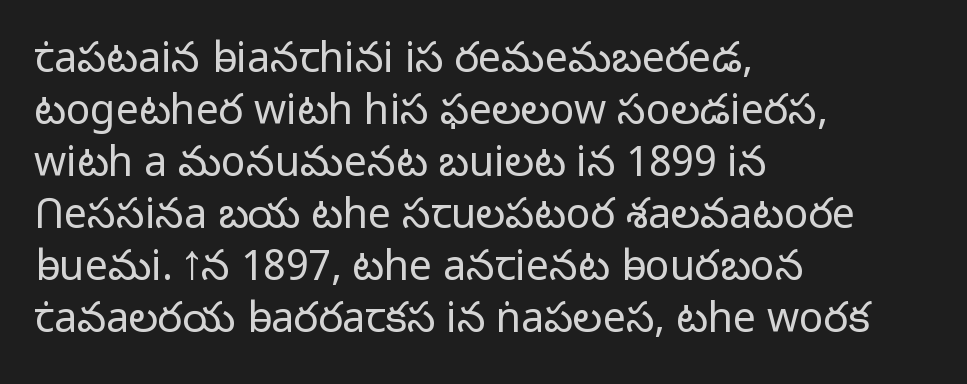
A light-to-regular cut is what we see here. Regular leading. Notice how the stems are strictly vertical — no italics here. This rendering leaves character spacing at its baseline value. Lines of text with bare space underneath. The passage shown is typeset with a sans-serif family.
